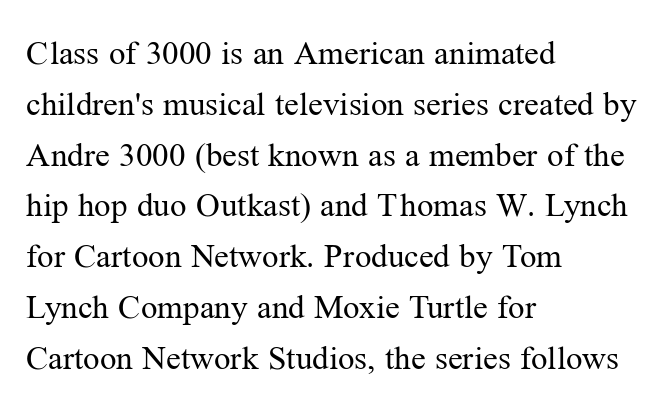
{"serif": "yes", "italic": "no", "bold": "no", "weight": "regular", "width": "normal", "stroke_contrast": "medium", "x_height": "medium", "monospaced": "no", "underline": "no", "align": "left", "line_spacing": "normal", "line_spacing_ratio": 1.54, "letter_spacing": "normal", "letter_spacing_em": 0.0, "glyph_px": 33}
